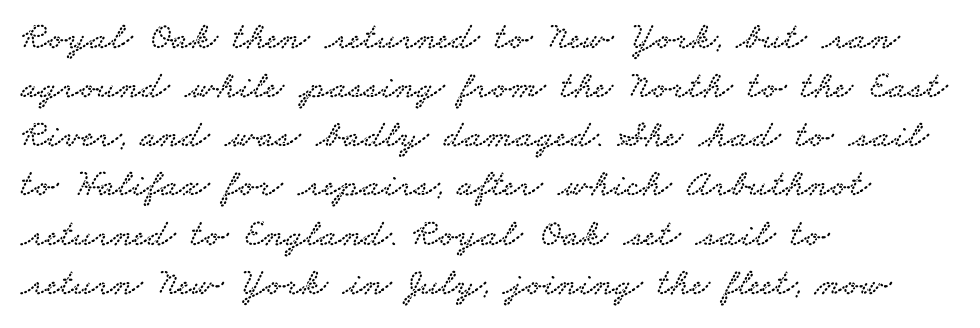
The image shows 39 px wide type; set left-aligned, normal line spacing (1.26x), normal letter spacing, not underlined; low stroke contrast and a small x-height.
